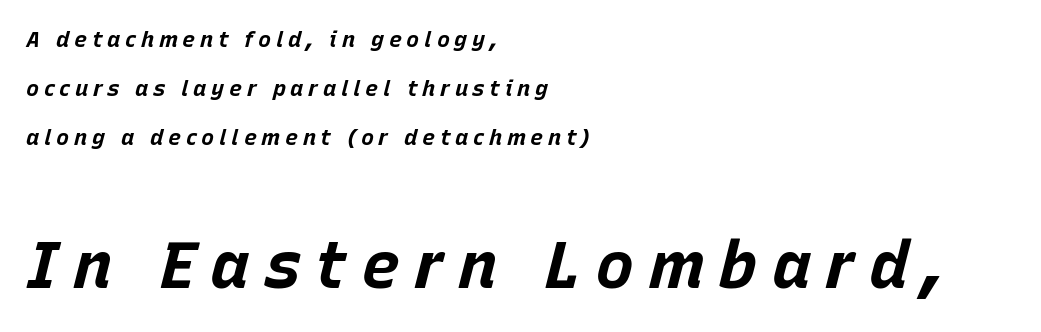
Q: Is the text bold? A: Yes.
Q: Is the text italic (slanted)? A: Yes, it leans right by about 15 degrees.
Q: Is the text underlined? A: No.
Q: How is the paragraph aligned? A: Left-aligned.
Q: Is the spacing between letters normal or unusually wide? A: Unusually wide.
Q: Is the spacing between lines tight, normal or loose? A: Loose.
Q: Which block of text is set in a larger size, the first (top) or the second (bottom)? A: The second (bottom) one.
Q: Width (condensed, normal, or wide)? A: Normal.
Q: Stroke contrast? A: Low.
Q: x-height? A: Large.
Q: Monospaced? A: No.
